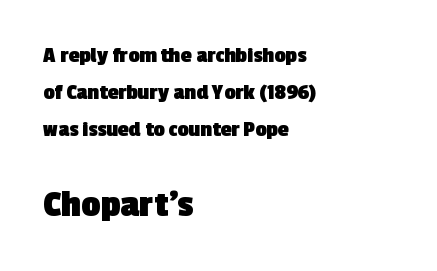
The image shows 38 px heavy sans-serif type; set left-aligned, normal line spacing (1.68x), normal letter spacing, not underlined; the second (bottom) block is 1.73x larger; a medium x-height.
